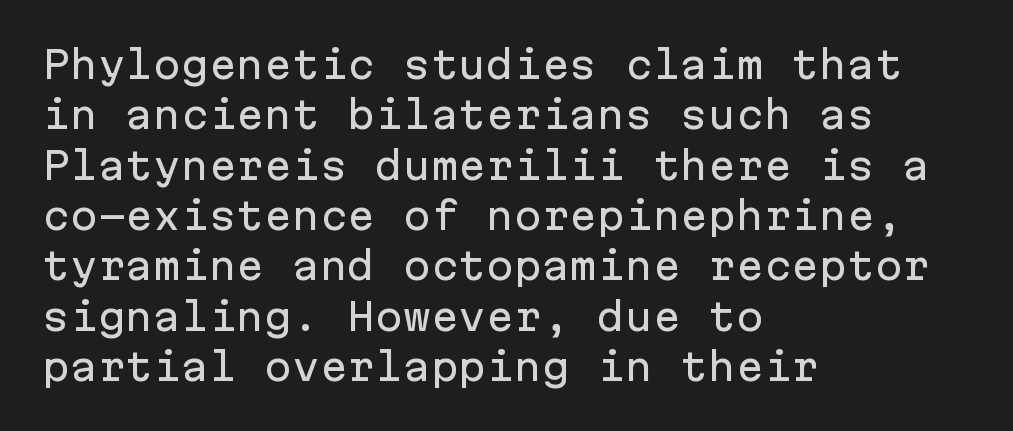
{"serif": "no", "italic": "no", "width": "normal", "stroke_contrast": "low", "x_height": "medium", "monospaced": "yes", "underline": "no", "align": "left", "line_spacing": "normal", "line_spacing_ratio": 1.36, "letter_spacing": "normal", "letter_spacing_em": 0.0, "glyph_px": 37}
